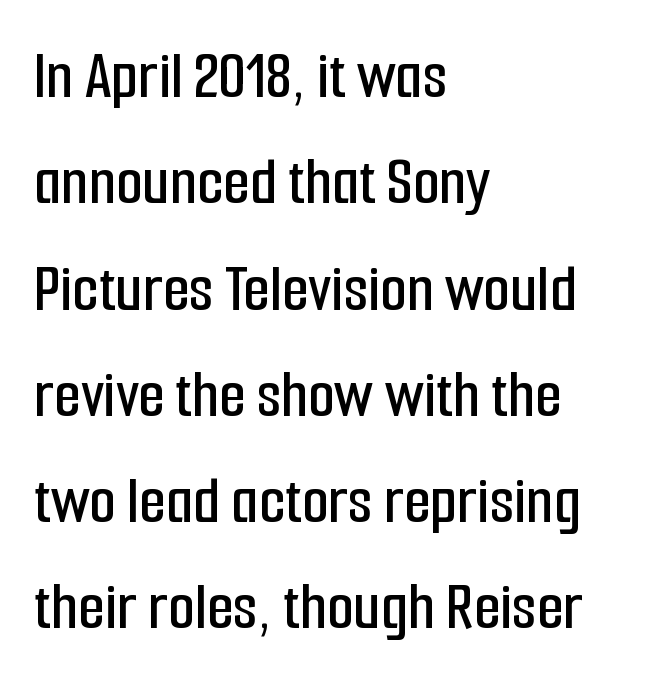
Proportional: the letters do not fall into vertical columns. Letter spacing: default. Posture: upright roman. Is there much room between lines? A standard amount, neither cramped nor airy. Which margin do the lines hug? The left one — the right edge is uneven. Look at the bottom of the vertical strokes: they stop flat, with no serifs.
